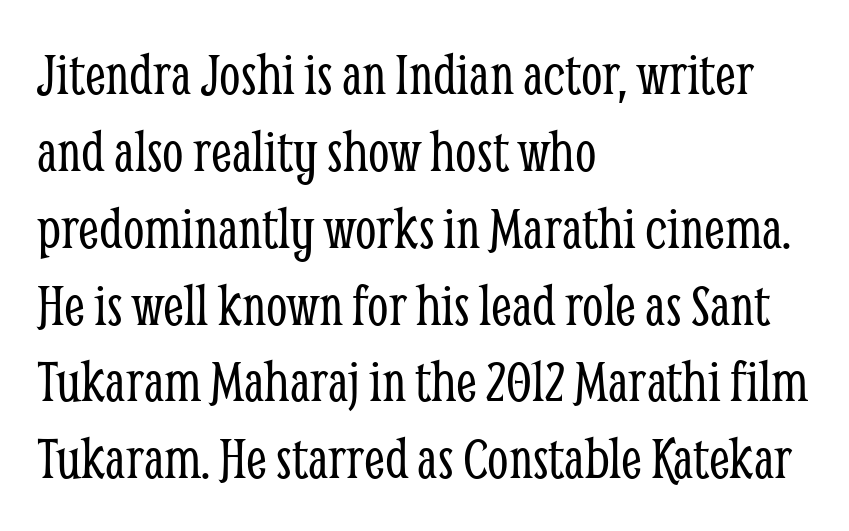
{"serif": "yes", "italic": "no", "bold": "no", "weight": "light", "width": "condensed", "stroke_contrast": "low", "x_height": "medium", "monospaced": "no", "underline": "no", "align": "left", "line_spacing": "normal", "line_spacing_ratio": 1.26, "letter_spacing": "normal", "letter_spacing_em": 0.0, "glyph_px": 61}
